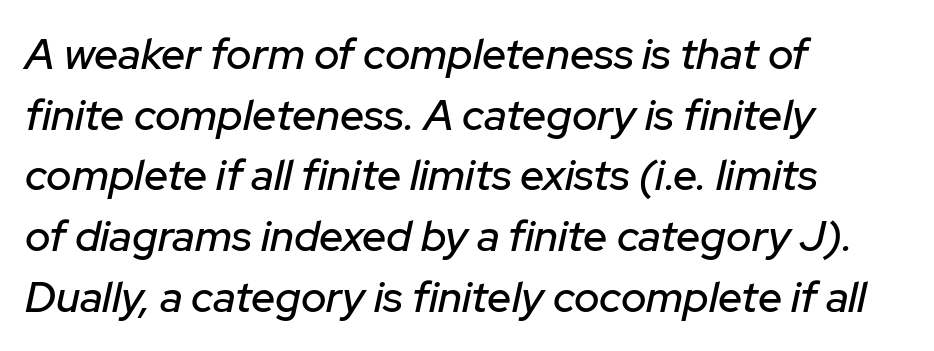
Q: Is the text italic (slanted)? A: Yes, it leans right by about 12 degrees.
Q: Is the text underlined? A: No.
Q: How is the paragraph aligned? A: Left-aligned.
Q: Is the spacing between letters normal or unusually wide? A: Normal.
Q: Is the spacing between lines tight, normal or loose? A: Normal.
Q: Width (condensed, normal, or wide)? A: Normal.
Q: Stroke contrast? A: Low.
Q: x-height? A: Medium.
Q: Monospaced? A: No.
